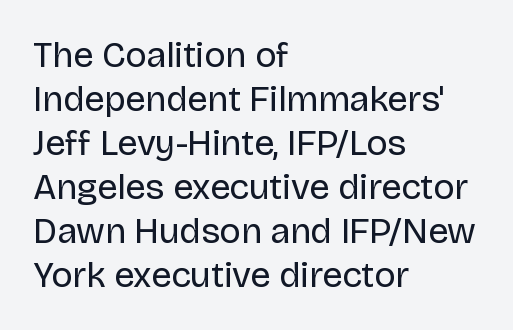
Counters stay open thanks to moderate or lighter strokes. To sum up the face: it is a sans, with no serifs. The typesetter chose a ragged-right arrangement here. In terms of posture, this sample is upright. Here the designer chose a conventional face with non-uniform glyph widths.
